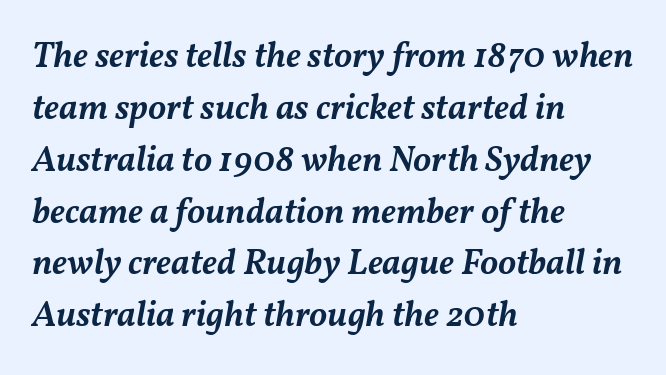
{"italic": "yes", "lean": "right", "slant_degrees": 11, "bold": "semi", "weight": "semibold", "width": "normal", "stroke_contrast": "medium", "x_height": "medium", "monospaced": "no", "underline": "no", "align": "left", "line_spacing": "normal", "line_spacing_ratio": 1.44, "letter_spacing": "normal", "letter_spacing_em": 0.0, "glyph_px": 36}
